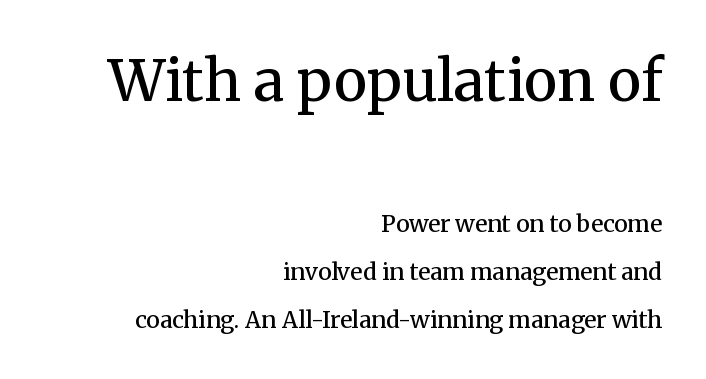
The image shows 57 px semibold serif type, upright; set right-aligned, loose line spacing (2.09x), normal letter spacing, not underlined; the first (top) block is 2.48x larger; medium stroke contrast and a medium x-height.
